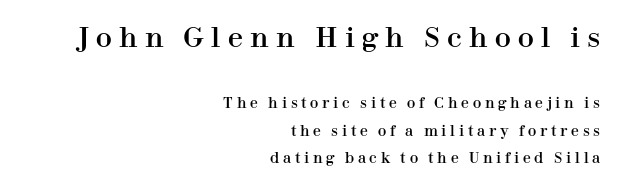
{"italic": "no", "underline": "no", "align": "right", "line_spacing": "loose", "line_spacing_ratio": 1.95, "letter_spacing": "wide", "letter_spacing_em": 0.27, "larger_block": "first", "size_ratio": 1.93, "glyph_px": 27}
